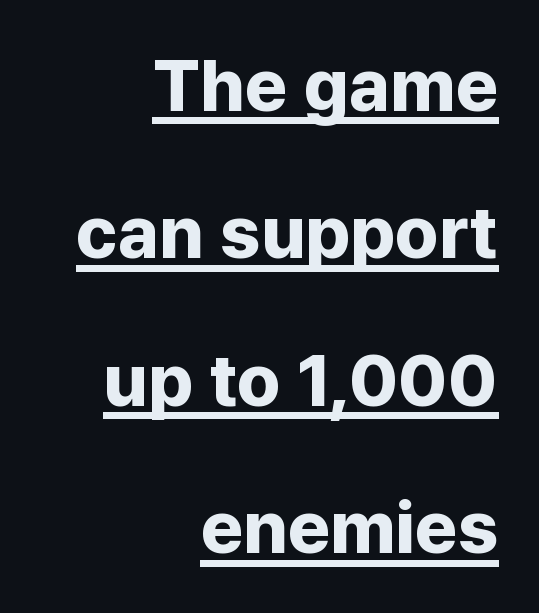
{"serif": "no", "italic": "no", "bold": "yes", "weight": "bold", "width": "normal", "stroke_contrast": "low", "x_height": "medium", "monospaced": "no", "underline": "yes", "align": "right", "line_spacing": "loose", "line_spacing_ratio": 2.02, "letter_spacing": "normal", "letter_spacing_em": 0.0, "glyph_px": 73}
